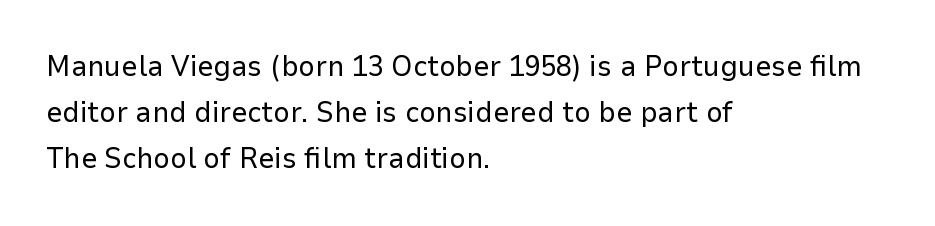
Clear beneath every line of the passage. Which margin do the lines hug? The left one — the right edge is uneven. Each letter keeps its own natural width here, so spacing adapts to shape. Is the stroke heavy? The answer is a plain regular-or-lighter.
